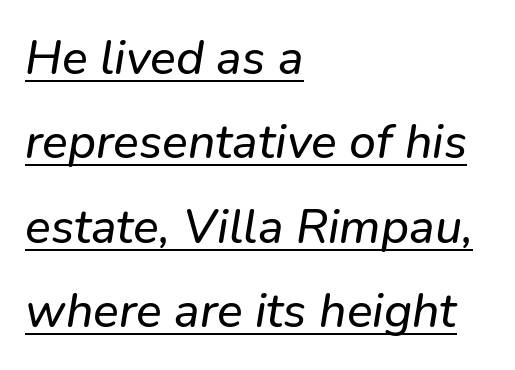
Classification — sans serif. Looks like regular typesetting: each glyph gets only the width it needs. Honestly, the underline is the first thing you notice here. The rendering keeps characters at their native spacing. Typeset ragged right — the left edge is the straight one.
